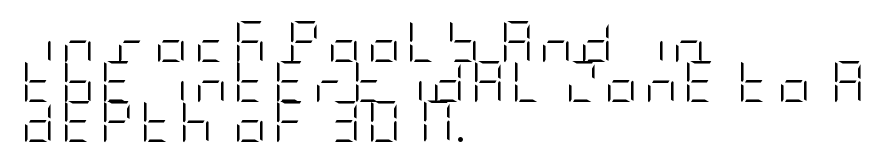
{"serif": "no", "italic": "no", "bold": "no", "weight": "light", "width": "condensed", "stroke_contrast": "low", "x_height": "large", "underline": "no", "align": "left", "line_spacing": "tight", "line_spacing_ratio": 0.98, "glyph_px": 41}
